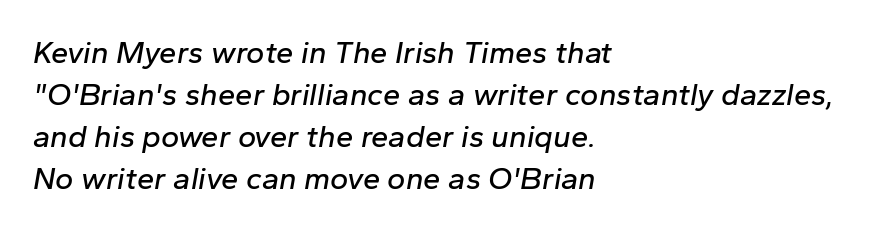
The image shows 31 px text type, italic (leaning right); set left-aligned, normal line spacing (1.35x), normal letter spacing, not underlined; low stroke contrast and a medium x-height.
